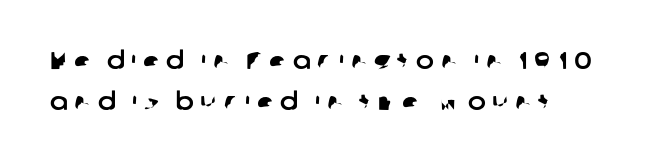
Inter-character spacing is expanded well beyond the font's built-in metrics. The zone under the glyphs is completely vacant. Visually the block forms a straight wall on the left and a jagged coastline on the right.
